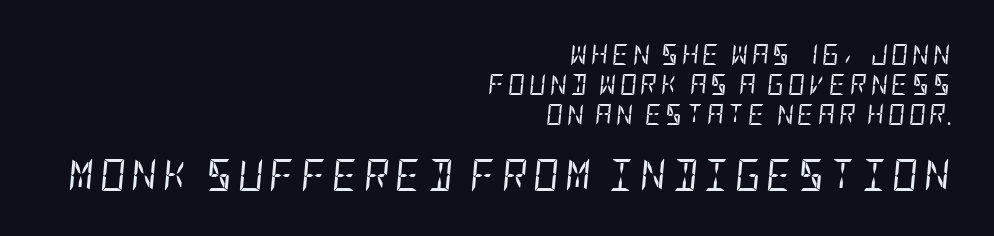
Q: Is the text bold? A: No.
Q: Is the text italic (slanted)? A: Yes, it leans right by about 5 degrees.
Q: Is the text underlined? A: No.
Q: How is the paragraph aligned? A: Right-aligned.
Q: Is the spacing between lines tight, normal or loose? A: Normal.
Q: Which block of text is set in a larger size, the first (top) or the second (bottom)? A: The second (bottom) one.
Q: Width (condensed, normal, or wide)? A: Condensed.
Q: Stroke contrast? A: Low.
Q: x-height? A: Large.
